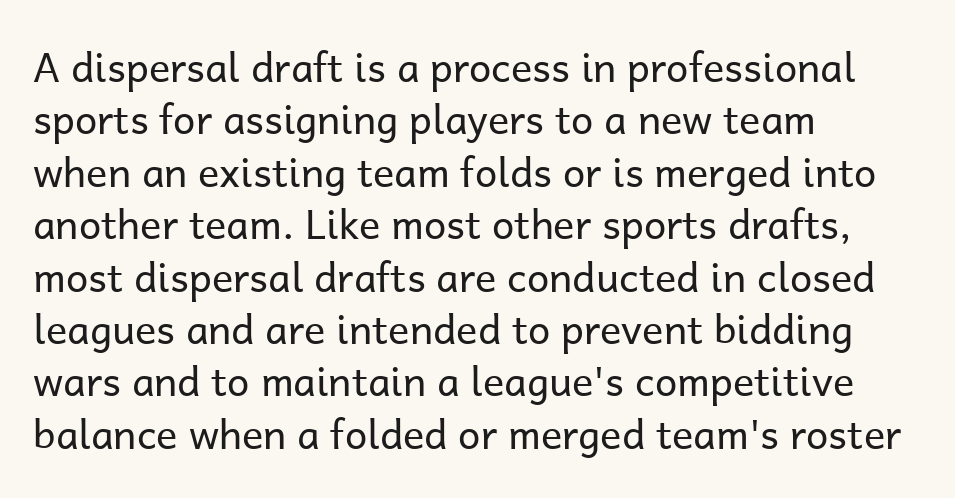
In terms of leading, this rendering sits right in the middle. This sample has the flowing, uneven cadence of proportional lettering. I'd call this a sans setting — the letters go barefoot. No chunkiness to these letters — they're not bold. Teacher's note: observe the even left margin — that is flush-left alignment.
